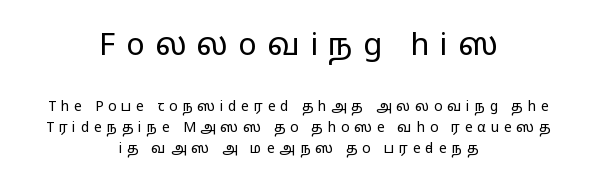
Whoever set this chose a conventional vertical rhythm. These lines were composed using upright roman letters. The tracking reads as deliberately expanded to a designer's eye. Character size in the leading block exceeds that of the trailing block. Do the characters align in a grid? No, the font is proportional.
